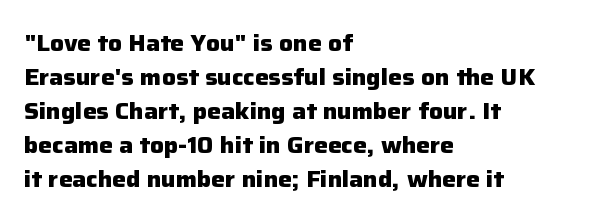
The strip under each line holds only bare page. How are the letters spaced? Ordinarily, with no added tracking. Line spacing here is normal. This rendering uses left alignment, leaving the right contour irregular. When letters stand straight like this, we call the style roman or upright. The rendering uses a bold face; every stroke is thick and dark.
